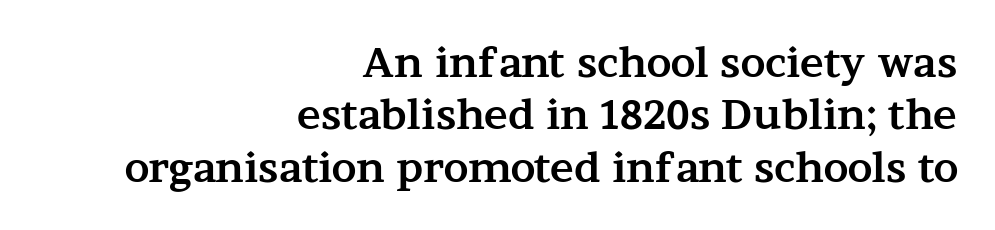
Q: Is the text bold? A: Yes.
Q: Is the text italic (slanted)? A: No, it is upright.
Q: Is the typeface a serif or a sans-serif typeface? A: Serif.
Q: Is the text underlined? A: No.
Q: How is the paragraph aligned? A: Right-aligned.
Q: Is the spacing between letters normal or unusually wide? A: Normal.
Q: Is the spacing between lines tight, normal or loose? A: Normal.
Q: Width (condensed, normal, or wide)? A: Wide.
Q: Stroke contrast? A: Medium.
Q: x-height? A: Medium.
Q: Monospaced? A: No.
